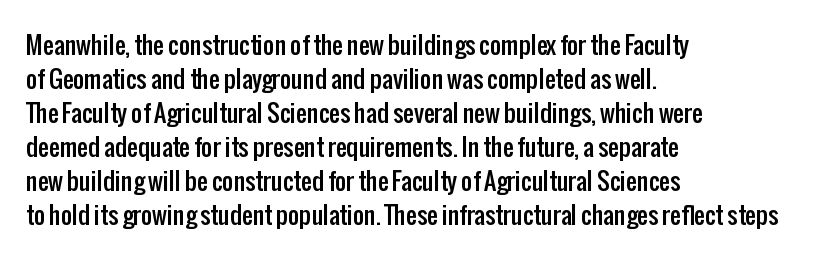
The image shows 24 px text type, upright; set left-aligned, normal line spacing (1.42x), normal letter spacing, not underlined.
